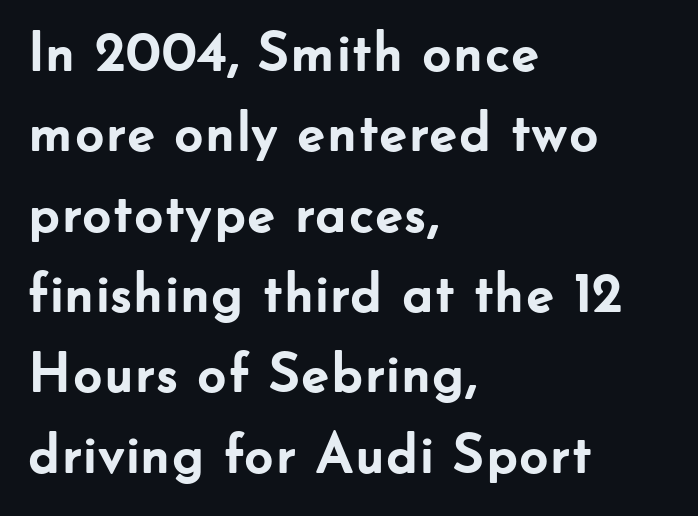
Baseline-to-baseline distance is the conventional proportion of letter height. Heavy, bold letterforms. This rendering employs a face without finishing strokes, i.e., a sans-serif. Does extra space separate the letters? No, they use regular spacing. No word sits above an underline. This sample has the flowing, uneven cadence of proportional lettering.
